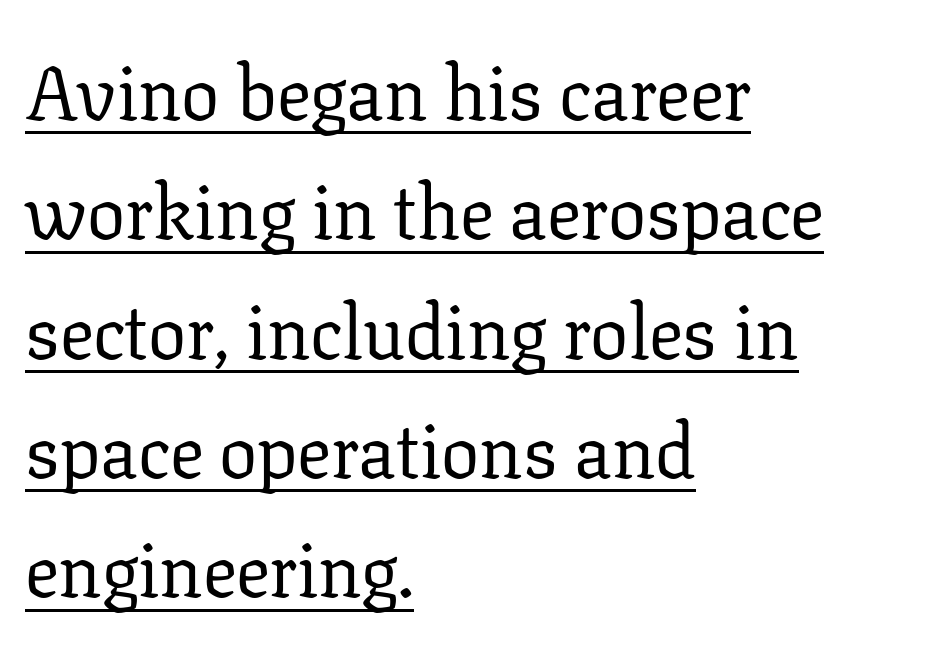
Q: Is the text bold? A: No.
Q: Is the text italic (slanted)? A: No, it is upright.
Q: Is the typeface a serif or a sans-serif typeface? A: Serif.
Q: Is the text underlined? A: Yes.
Q: How is the paragraph aligned? A: Left-aligned.
Q: Is the spacing between letters normal or unusually wide? A: Normal.
Q: Is the spacing between lines tight, normal or loose? A: Normal.
Q: Width (condensed, normal, or wide)? A: Normal.
Q: Stroke contrast? A: Low.
Q: x-height? A: Medium.
Q: Monospaced? A: No.
